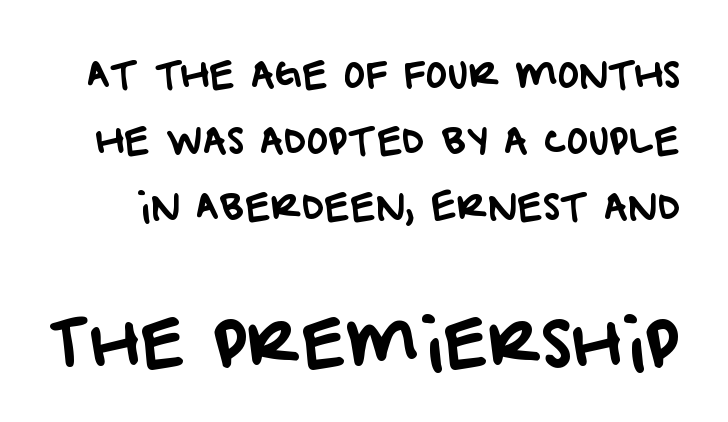
Q: Is the typeface a serif or a sans-serif typeface? A: Sans-serif.
Q: Is the text underlined? A: No.
Q: Is the spacing between letters normal or unusually wide? A: Normal.
Q: Which block of text is set in a larger size, the first (top) or the second (bottom)? A: The second (bottom) one.
Q: Width (condensed, normal, or wide)? A: Normal.
Q: Stroke contrast? A: Low.
Q: x-height? A: Large.
Q: Monospaced? A: No.
